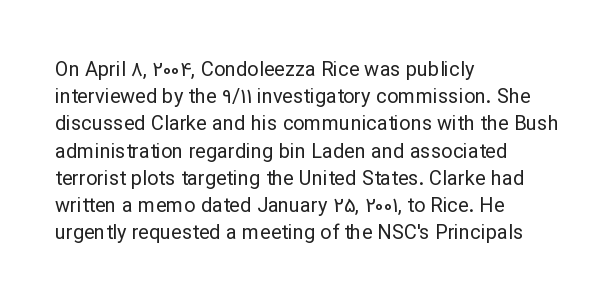
{"italic": "no", "bold": "no", "underline": "no", "align": "left", "line_spacing": "normal", "line_spacing_ratio": 1.36, "letter_spacing": "normal", "letter_spacing_em": 0.0, "glyph_px": 20}
